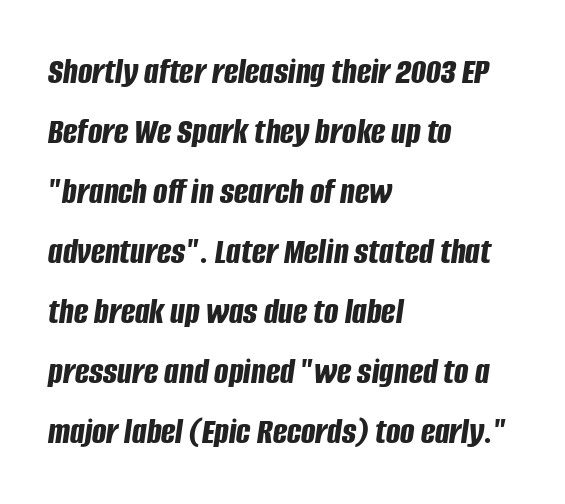
Honestly, the letter spacing is just normal — you wouldn't notice it. The lines sit at an ordinary, default distance from one another. If you drew a line through each stem, it would be angled. The setting favours the left margin, as ordinary paragraphs usually do. You'd pick this weight for a headline — it's a proper bold. Do the characters align in a grid? No, the font is proportional.
